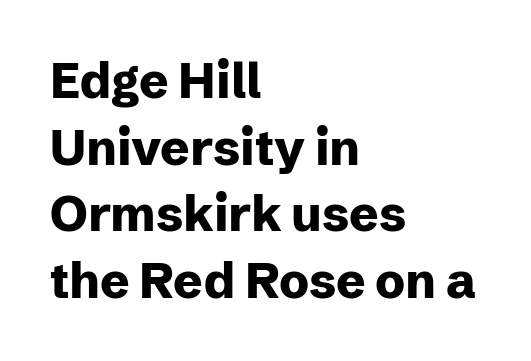
{"serif": "no", "italic": "no", "bold": "yes", "weight": "heavy", "width": "normal", "stroke_contrast": "low", "x_height": "medium", "monospaced": "no", "underline": "no", "align": "left", "line_spacing": "normal", "line_spacing_ratio": 1.36, "letter_spacing": "normal", "letter_spacing_em": 0.0, "glyph_px": 49}
